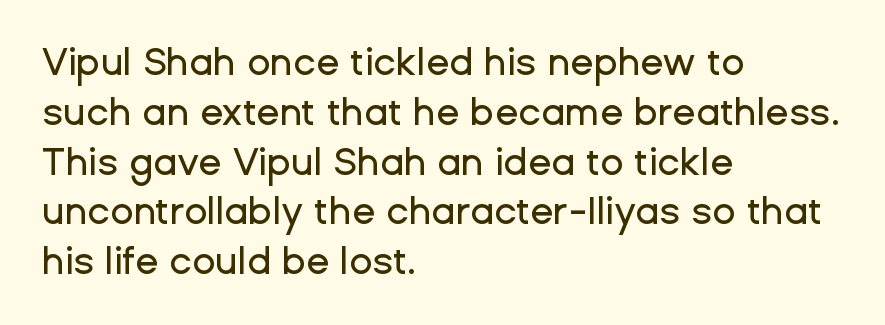
Rendered with straight, roman letterforms. Anything drawn beneath the words? Only blank space. Honestly, the row spacing looks completely unremarkable. A sans-serif font was chosen for this passage.
